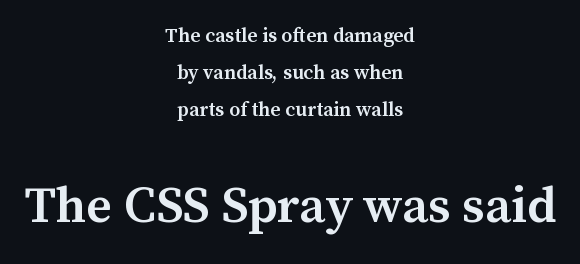
Look at the glyph heights: the lower group is clearly the bigger setting. Small tapered or slab feet sit at the stroke ends, so this counts as serif. Horizontally, the lines are justified to the midpoint only. Proportional: the letters do not fall into vertical columns.
